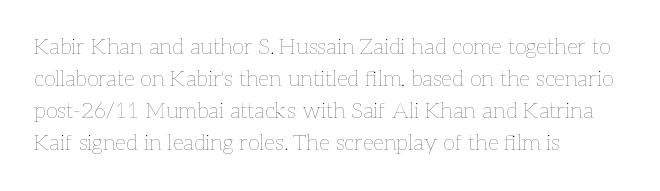
The image shows 22 px text type, upright; set left-aligned, normal line spacing (1.45x), normal letter spacing, not underlined.
